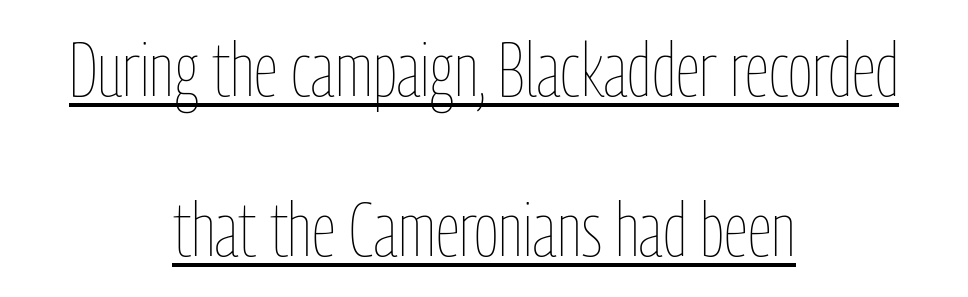
The strokes are not fattened; the text isn't bold. Italic: no, the glyphs are upright roman. A typesetter would call this proportional, since set widths differ per character. Compared with typical paragraphs, the rows here are farther apart. Underlining? Definitely there. Casual observation: everything's sitting right in the middle.
